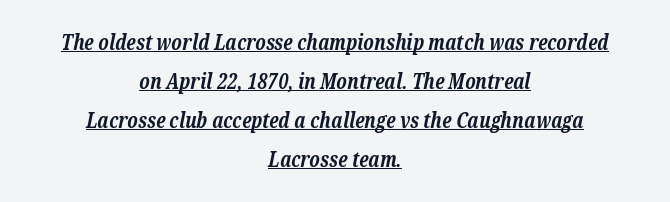
The image shows 21 px bold type, italic (leaning right); set centered, line spacing 1.86x, normal letter spacing, underlined.
